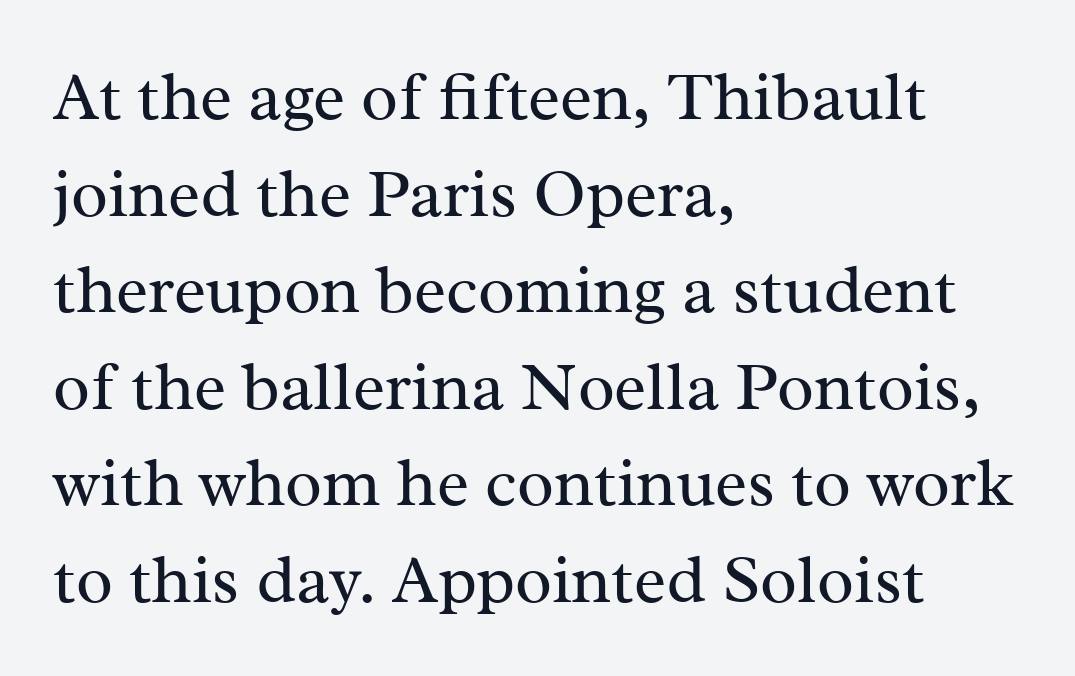
Only glyphs here, with clear space below each row. Old-style or modern, the face here clearly has serifs. Which margin do the lines hug? The left one — the right edge is uneven. A normal amount of white space separates one row of letters from the next. Every character sits straight up, as roman type does.
